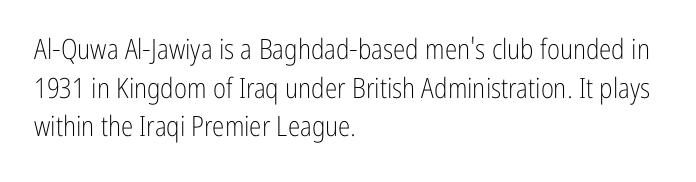
Q: Is the text bold? A: No.
Q: Is the text italic (slanted)? A: No, it is upright.
Q: Is the typeface a serif or a sans-serif typeface? A: Sans-serif.
Q: Is the text underlined? A: No.
Q: How is the paragraph aligned? A: Left-aligned.
Q: Is the spacing between letters normal or unusually wide? A: Normal.
Q: Is the spacing between lines tight, normal or loose? A: Normal.
Q: Width (condensed, normal, or wide)? A: Condensed.
Q: Stroke contrast? A: Low.
Q: x-height? A: Medium.
Q: Monospaced? A: No.
